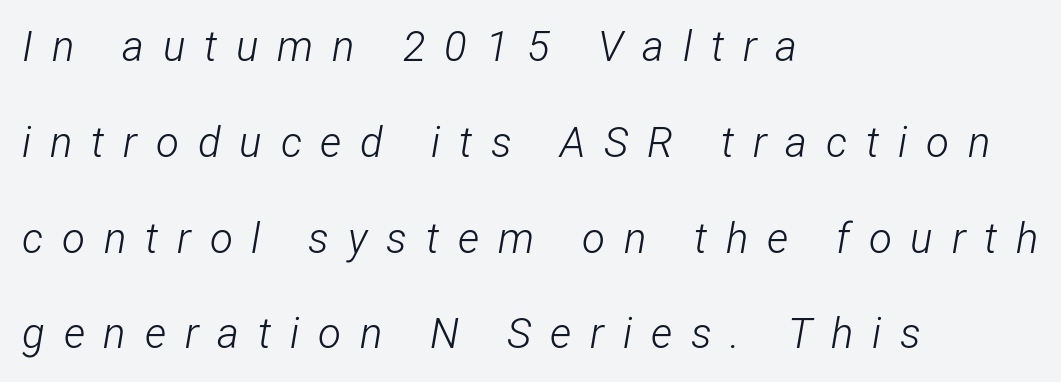
Q: Is the text bold? A: No.
Q: Is the text italic (slanted)? A: Yes, it leans right by about 12 degrees.
Q: Is the text underlined? A: No.
Q: How is the paragraph aligned? A: Left-aligned.
Q: Is the spacing between letters normal or unusually wide? A: Unusually wide.
Q: Is the spacing between lines tight, normal or loose? A: Loose.
Q: Width (condensed, normal, or wide)? A: Condensed.
Q: Stroke contrast? A: Low.
Q: x-height? A: Medium.
Q: Monospaced? A: No.
